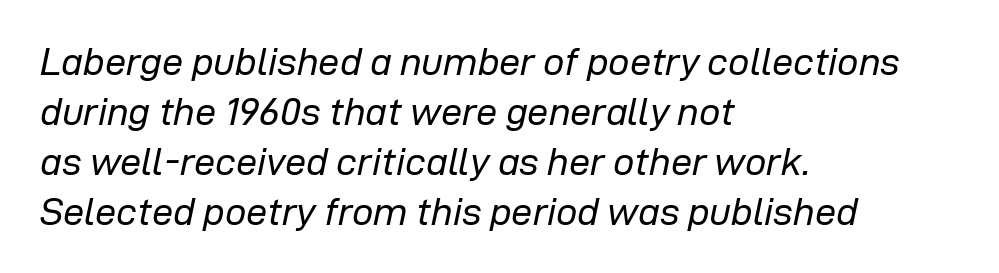
{"italic": "yes", "lean": "right", "slant_degrees": 12, "bold": "no", "weight": "regular", "width": "normal", "stroke_contrast": "low", "x_height": "medium", "monospaced": "no", "underline": "no", "align": "left", "line_spacing": "normal", "line_spacing_ratio": 1.32, "letter_spacing": "normal", "letter_spacing_em": 0.0, "glyph_px": 38}
